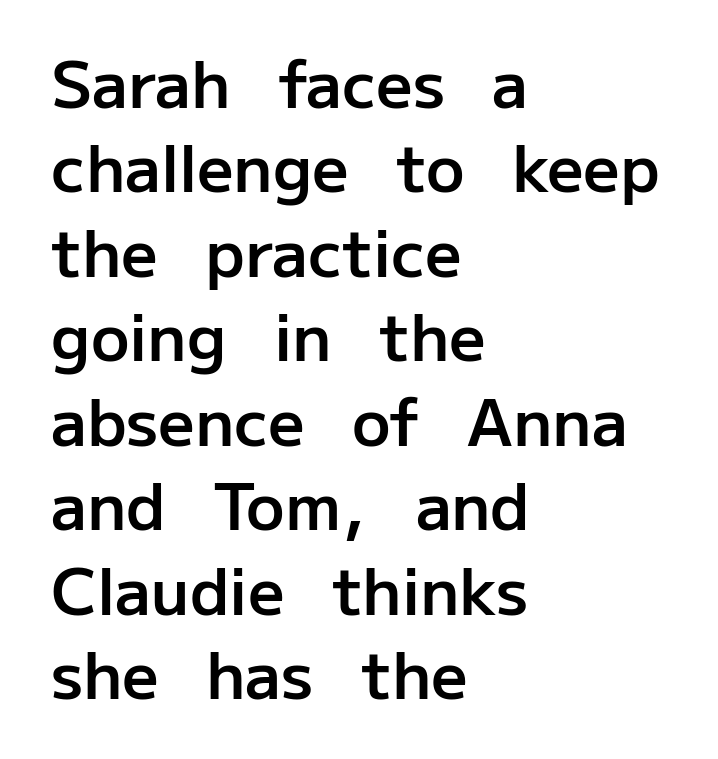
Q: Is the text bold? A: Semi-bold.
Q: Is the text italic (slanted)? A: No, it is upright.
Q: Is the typeface a serif or a sans-serif typeface? A: Sans-serif.
Q: Is the text underlined? A: No.
Q: How is the paragraph aligned? A: Left-aligned.
Q: Is the spacing between letters normal or unusually wide? A: Normal.
Q: Is the spacing between lines tight, normal or loose? A: Normal.
Q: Width (condensed, normal, or wide)? A: Normal.
Q: Stroke contrast? A: Low.
Q: x-height? A: Medium.
Q: Monospaced? A: No.
